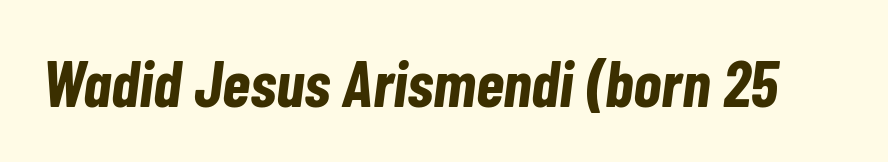
The font is running at its bold setting. Observe the lean: these are italic letterforms. Varying glyph widths throughout — classic text-font behaviour. Descenders hang freely into open space. Words appear dense and cohesive because spacing is normal.
